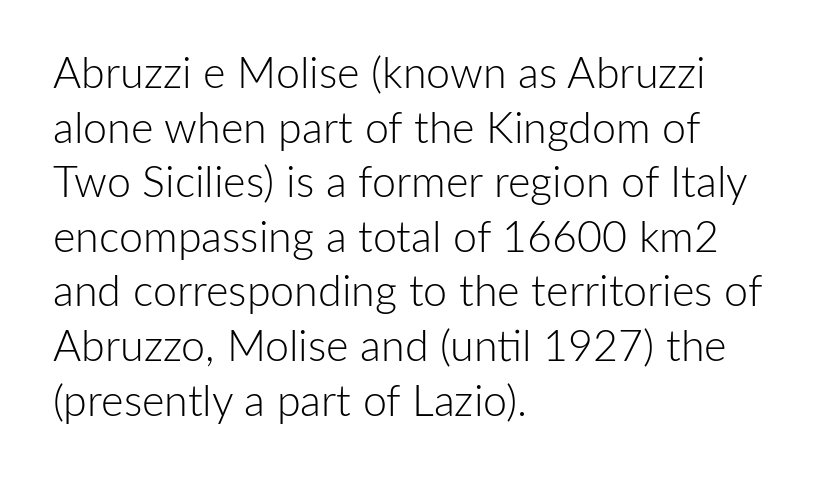
The image shows 43 px light sans-serif type, upright; set left-aligned, normal line spacing (1.27x), normal letter spacing, not underlined; low stroke contrast and a medium x-height.
